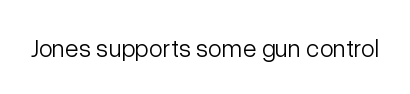
{"italic": "no", "bold": "no", "underline": "no", "letter_spacing": "normal", "letter_spacing_em": 0.0, "glyph_px": 25}
